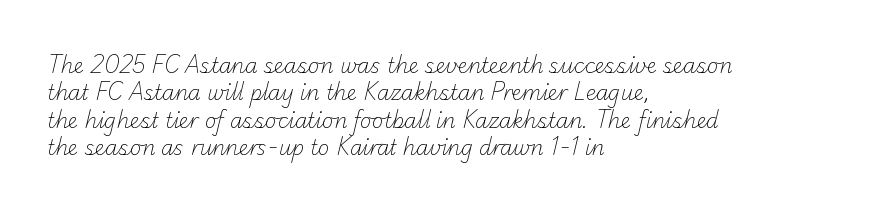
The image shows 20 px text type; set left-aligned, normal line spacing (1.37x), normal letter spacing, not underlined.
